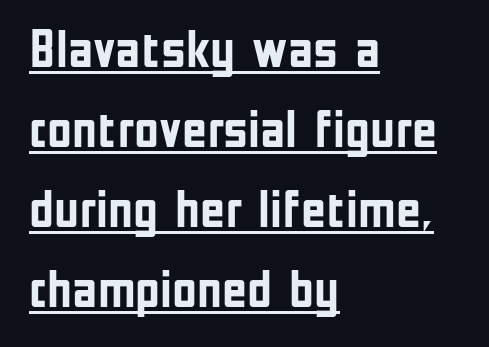
Q: Is the text bold? A: Yes.
Q: Is the text italic (slanted)? A: No, it is upright.
Q: Is the typeface a serif or a sans-serif typeface? A: Sans-serif.
Q: Is the text underlined? A: Yes.
Q: How is the paragraph aligned? A: Left-aligned.
Q: Is the spacing between letters normal or unusually wide? A: Normal.
Q: Is the spacing between lines tight, normal or loose? A: Normal.
Q: Width (condensed, normal, or wide)? A: Condensed.
Q: Stroke contrast? A: Low.
Q: x-height? A: Medium.
Q: Monospaced? A: No.
